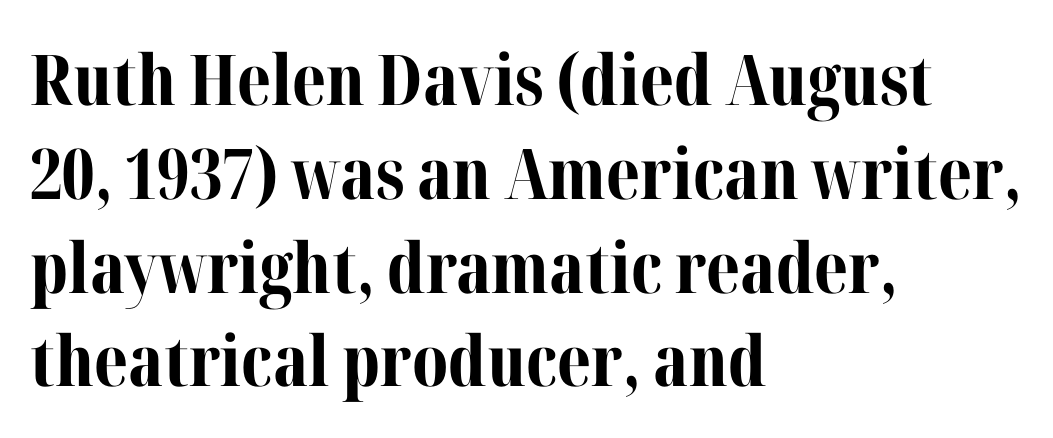
Q: Is the text bold? A: Yes.
Q: Is the text italic (slanted)? A: No, it is upright.
Q: Is the typeface a serif or a sans-serif typeface? A: Serif.
Q: Is the text underlined? A: No.
Q: How is the paragraph aligned? A: Left-aligned.
Q: Is the spacing between letters normal or unusually wide? A: Normal.
Q: Is the spacing between lines tight, normal or loose? A: Normal.
Q: Width (condensed, normal, or wide)? A: Normal.
Q: Stroke contrast? A: Medium.
Q: x-height? A: Medium.
Q: Monospaced? A: No.
